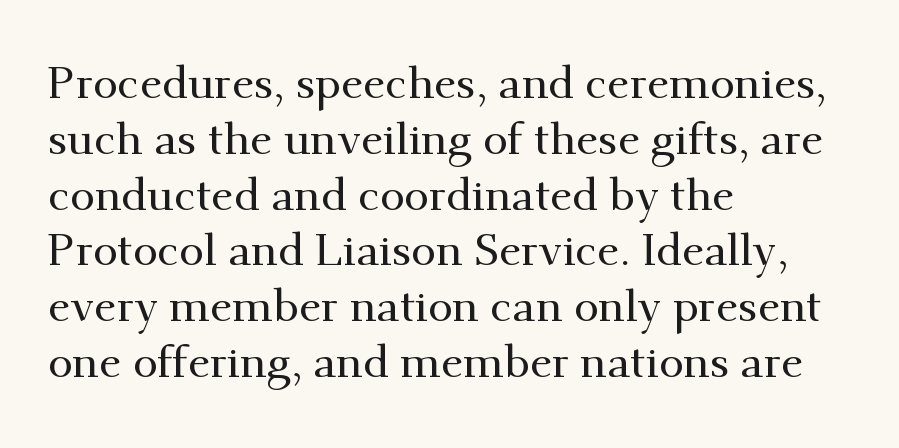
{"serif": "yes", "italic": "no", "width": "normal", "stroke_contrast": "medium", "x_height": "small", "monospaced": "no", "underline": "no", "align": "left", "line_spacing_ratio": 1.24, "letter_spacing": "normal", "letter_spacing_em": 0.0, "glyph_px": 45}
